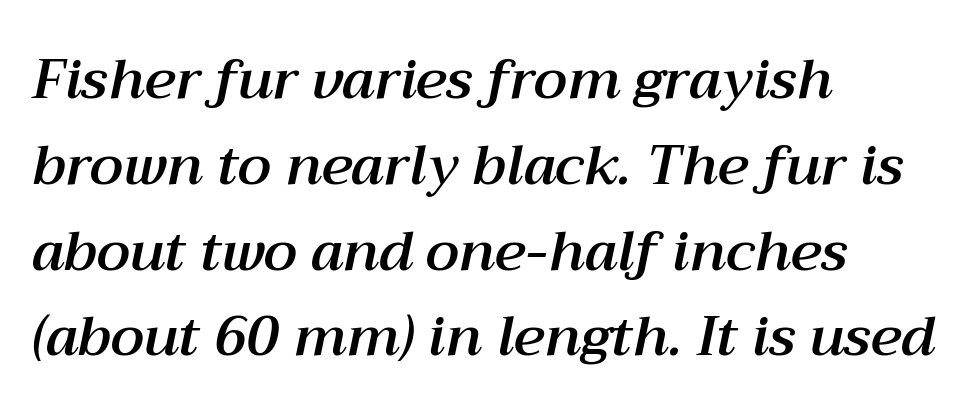
{"italic": "yes", "lean": "right", "slant_degrees": 12, "width": "normal", "stroke_contrast": "medium", "x_height": "medium", "monospaced": "no", "underline": "no", "align": "left", "line_spacing": "normal", "line_spacing_ratio": 1.56, "letter_spacing": "normal", "letter_spacing_em": 0.0, "glyph_px": 55}
